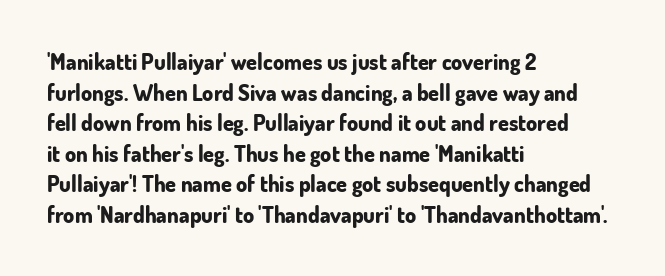
{"italic": "no", "bold": "yes", "underline": "no", "align": "left", "line_spacing": "normal", "line_spacing_ratio": 1.39, "letter_spacing": "normal", "letter_spacing_em": 0.0, "glyph_px": 22}
